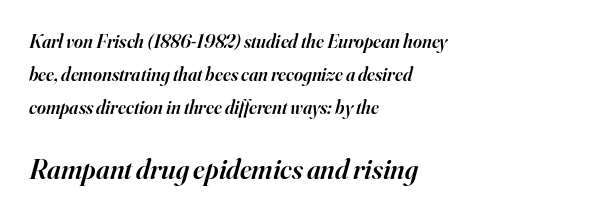
Q: Is the text bold? A: Semi-bold.
Q: Is the text italic (slanted)? A: Yes, it leans right by about 16 degrees.
Q: Is the typeface a serif or a sans-serif typeface? A: Serif.
Q: Is the text underlined? A: No.
Q: How is the paragraph aligned? A: Left-aligned.
Q: Is the spacing between letters normal or unusually wide? A: Normal.
Q: Which block of text is set in a larger size, the first (top) or the second (bottom)? A: The second (bottom) one.
Q: Width (condensed, normal, or wide)? A: Normal.
Q: Stroke contrast? A: High.
Q: x-height? A: Small.
Q: Monospaced? A: No.
